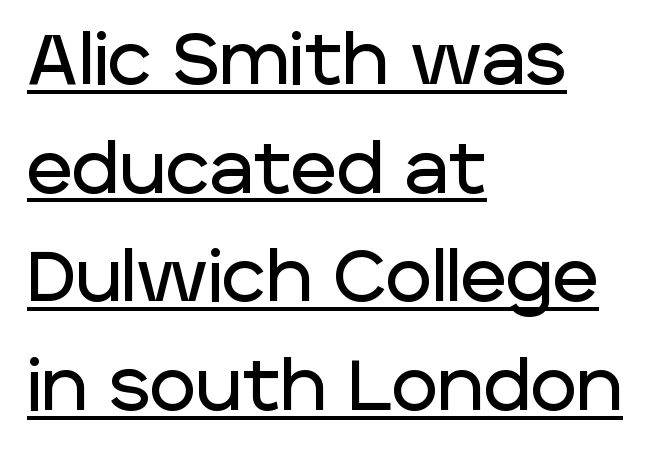
Q: Is the text italic (slanted)? A: No, it is upright.
Q: Is the typeface a serif or a sans-serif typeface? A: Sans-serif.
Q: Is the text underlined? A: Yes.
Q: How is the paragraph aligned? A: Left-aligned.
Q: Is the spacing between letters normal or unusually wide? A: Normal.
Q: Is the spacing between lines tight, normal or loose? A: Normal.
Q: Width (condensed, normal, or wide)? A: Normal.
Q: Stroke contrast? A: Low.
Q: x-height? A: Large.
Q: Monospaced? A: No.
